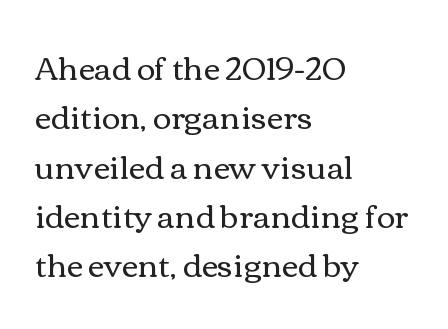
The image shows 32 px regular-weight, wide type, upright; set left-aligned, normal line spacing (1.54x), normal letter spacing, not underlined; a medium x-height.
